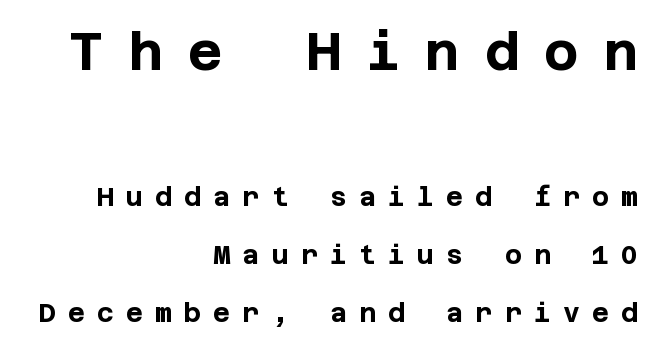
This rendering uses right alignment, leaving the left contour irregular. Vertical strokes here are truly vertical. Note: no serifs on the glyphs. The block sitting higher on the canvas is the one with enlarged characters. Reading down the column, the eye jumps a long way to each next line.
